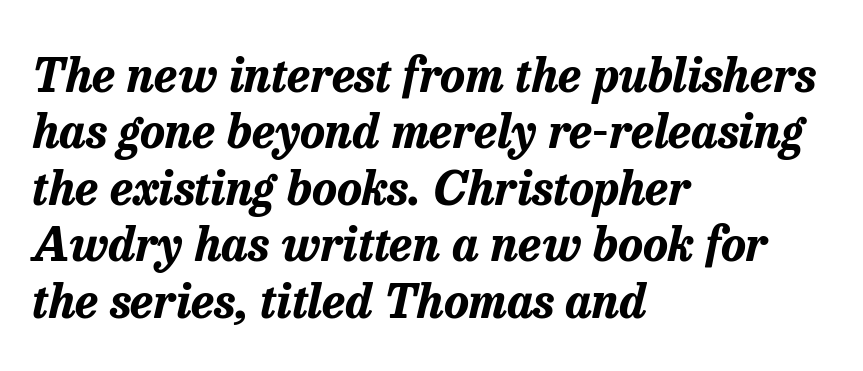
{"italic": "yes", "lean": "right", "slant_degrees": 13, "bold": "yes", "weight": "bold", "width": "normal", "stroke_contrast": "low", "x_height": "medium", "monospaced": "no", "underline": "no", "align": "left", "line_spacing_ratio": 1.2, "letter_spacing": "normal", "letter_spacing_em": 0.0, "glyph_px": 47}
